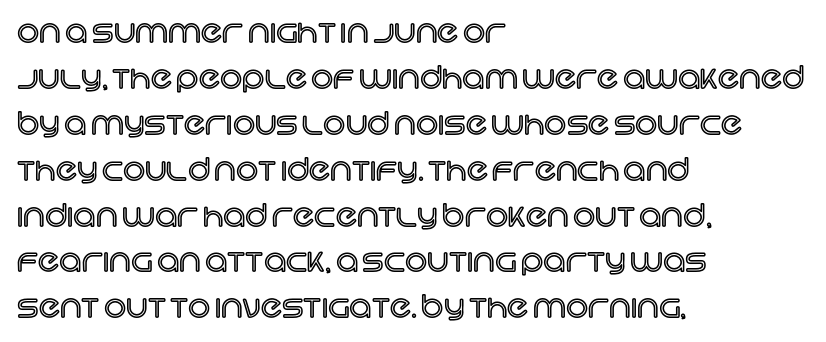
The image shows 31 px text type, upright; set left-aligned, normal line spacing (1.48x), normal letter spacing, not underlined; a large x-height.
